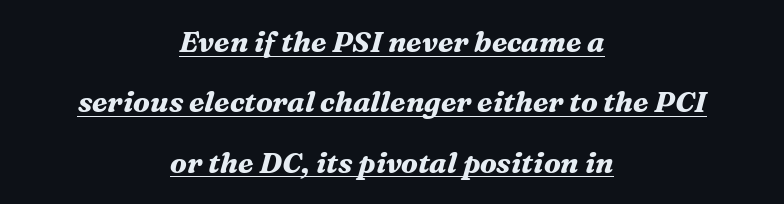
Q: Is the text bold? A: Yes.
Q: Is the text italic (slanted)? A: Yes, it leans right by about 16 degrees.
Q: Is the typeface a serif or a sans-serif typeface? A: Serif.
Q: Is the text underlined? A: Yes.
Q: How is the paragraph aligned? A: Centered.
Q: Is the spacing between letters normal or unusually wide? A: Normal.
Q: Is the spacing between lines tight, normal or loose? A: Loose.
Q: Width (condensed, normal, or wide)? A: Normal.
Q: Stroke contrast? A: Medium.
Q: x-height? A: Medium.
Q: Monospaced? A: No.
